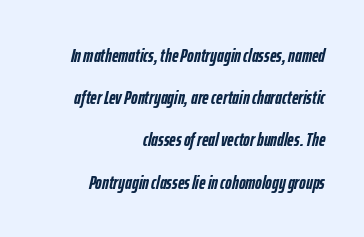
{"italic": "yes", "lean": "right", "slant_degrees": 12, "bold": "yes", "underline": "no", "align": "right", "line_spacing": "loose", "line_spacing_ratio": 2.11, "letter_spacing": "normal", "letter_spacing_em": 0.0, "glyph_px": 20}
